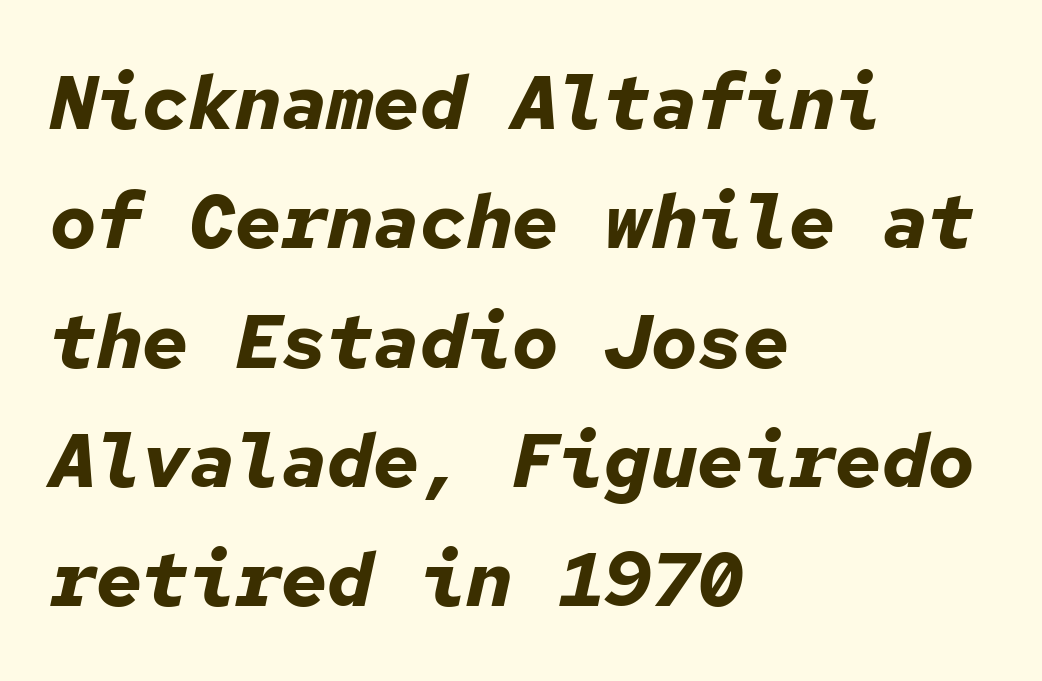
Each line starts at the same left margin while the right side varies. Tracking here is standard; glyphs follow each other at the usual distance. A typesetter would call this monospace, since all characters share one set width. Weight check: bold — yes, fully. Looking at the ascenders, they clearly lean.
